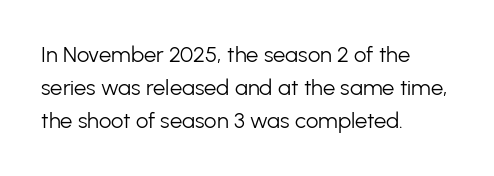
The image shows 22 px text type, upright; set left-aligned, normal line spacing (1.51x), normal letter spacing, not underlined.
